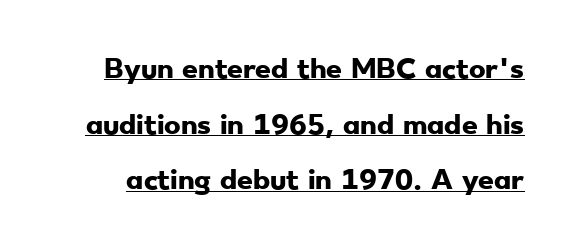
{"bold": "yes", "underline": "yes", "line_spacing": "loose", "line_spacing_ratio": 2.23, "letter_spacing": "normal", "letter_spacing_em": 0.0, "glyph_px": 25}
